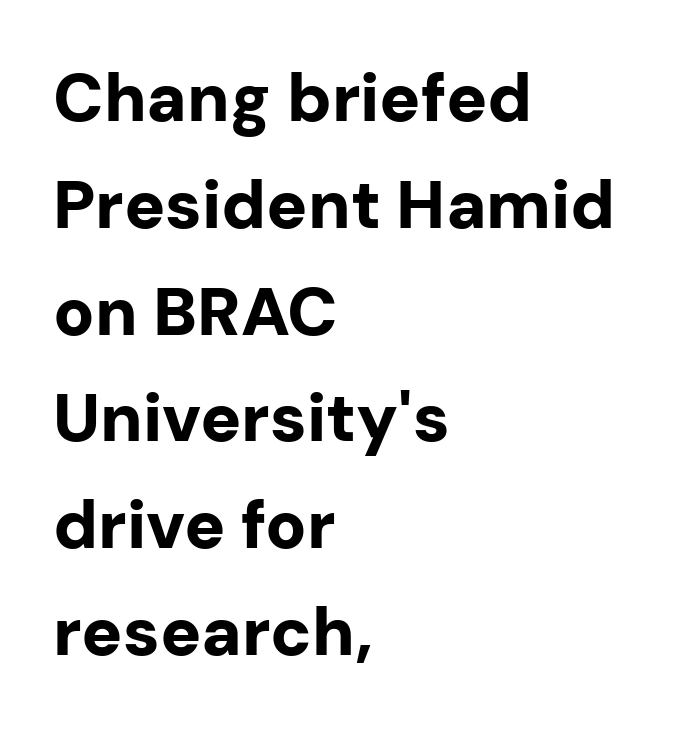
The image shows 68 px bold sans-serif type, upright; set left-aligned, normal line spacing (1.57x), normal letter spacing, not underlined; low stroke contrast and a medium x-height.
